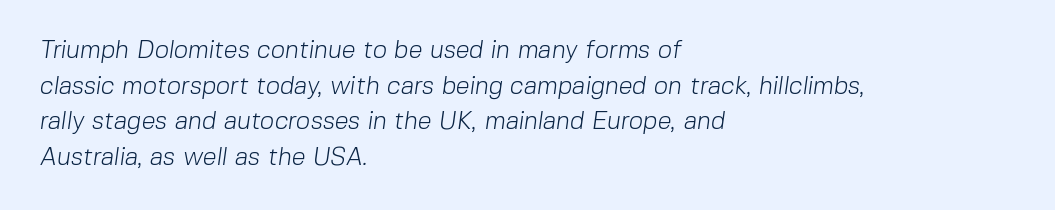
Q: Is the text bold? A: No.
Q: Is the text underlined? A: No.
Q: How is the paragraph aligned? A: Left-aligned.
Q: Is the spacing between letters normal or unusually wide? A: Normal.
Q: Is the spacing between lines tight, normal or loose? A: Normal.
